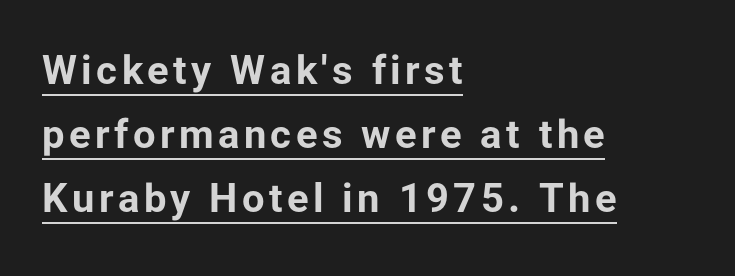
The image shows 40 px bold sans-serif type, upright; set left-aligned, normal line spacing (1.6x), underlined; low stroke contrast and a medium x-height.
